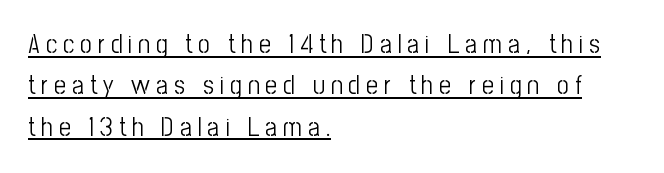
The image shows 26 px text type, upright; set left-aligned, normal line spacing (1.59x), unusually wide letter spacing (+0.23 em), underlined.
